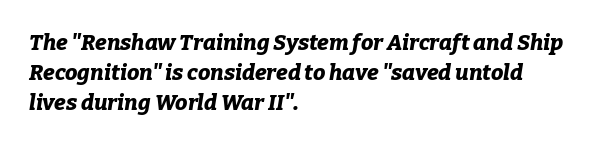
{"italic": "yes", "lean": "right", "slant_degrees": 9, "bold": "yes", "underline": "no", "align": "left", "line_spacing": "normal", "line_spacing_ratio": 1.36, "letter_spacing": "normal", "letter_spacing_em": 0.0, "glyph_px": 22}
